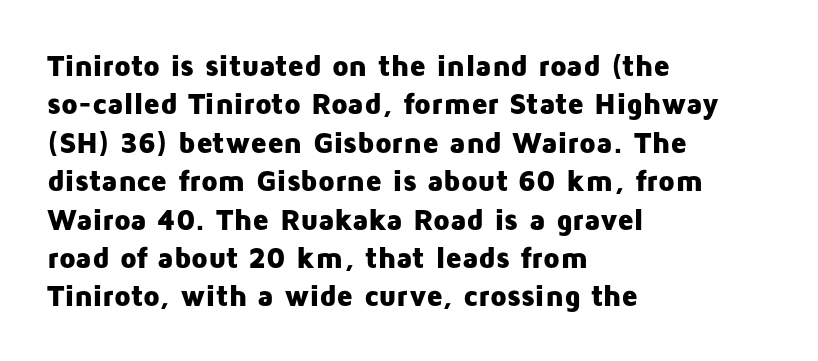
The image shows 30 px heavy sans-serif type, upright; set left-aligned, normal line spacing (1.28x), normal letter spacing, not underlined; low stroke contrast and a medium x-height.
